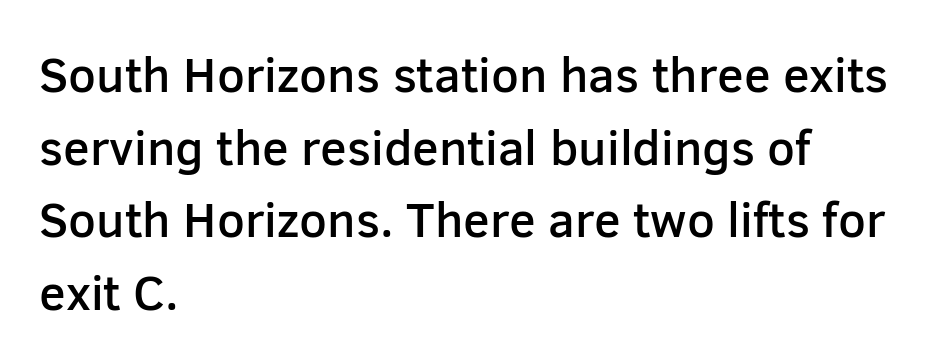
{"serif": "no", "italic": "no", "bold": "semi", "weight": "semibold", "width": "normal", "stroke_contrast": "low", "x_height": "medium", "monospaced": "no", "underline": "no", "align": "left", "line_spacing": "normal", "line_spacing_ratio": 1.48, "letter_spacing": "normal", "letter_spacing_em": 0.0, "glyph_px": 49}
